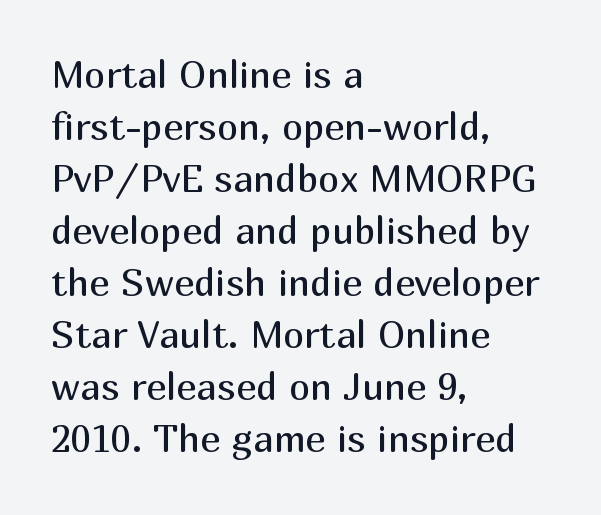
The image shows 38 px regular-weight sans-serif type, upright; set left-aligned, normal line spacing (1.37x), normal letter spacing, not underlined; medium stroke contrast and a medium x-height.
